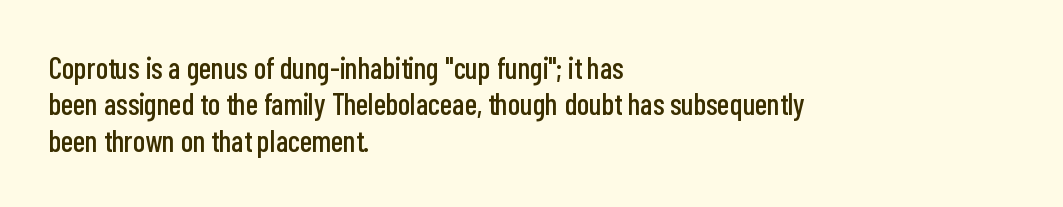
The image shows 30 px condensed sans-serif type, upright; set left-aligned, line spacing 1.21x, normal letter spacing, not underlined; low stroke contrast and a medium x-height.
